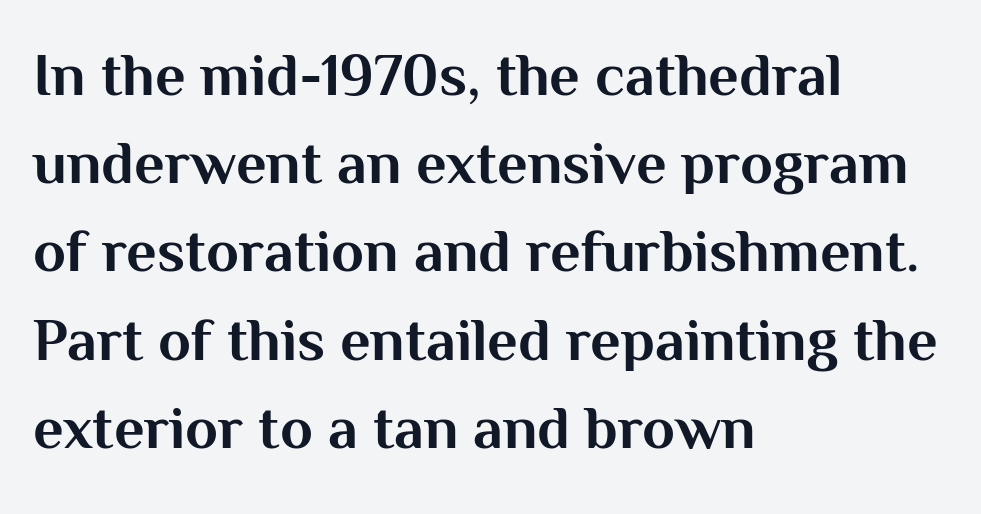
Q: Is the text bold? A: Yes.
Q: Is the text italic (slanted)? A: No, it is upright.
Q: Is the typeface a serif or a sans-serif typeface? A: Sans-serif.
Q: Is the text underlined? A: No.
Q: How is the paragraph aligned? A: Left-aligned.
Q: Is the spacing between letters normal or unusually wide? A: Normal.
Q: Is the spacing between lines tight, normal or loose? A: Normal.
Q: Width (condensed, normal, or wide)? A: Normal.
Q: Stroke contrast? A: Medium.
Q: x-height? A: Medium.
Q: Monospaced? A: No.
